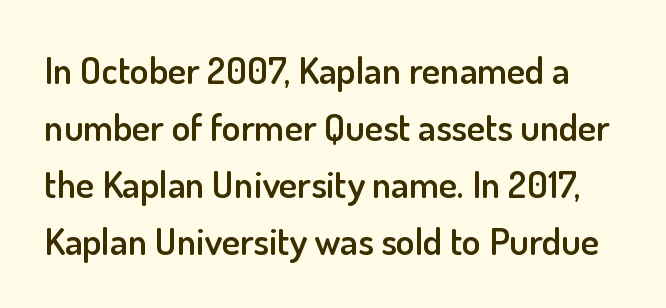
The image shows 38 px semibold sans-serif type, upright; set normal line spacing (1.5x), normal letter spacing, not underlined; low stroke contrast and a small x-height.
